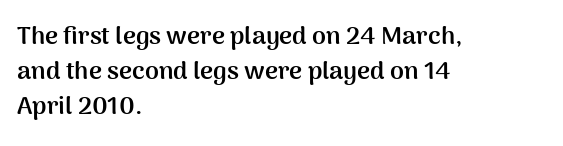
{"italic": "no", "bold": "yes", "underline": "no", "align": "left", "line_spacing": "normal", "line_spacing_ratio": 1.41, "letter_spacing": "normal", "letter_spacing_em": 0.0, "glyph_px": 25}
